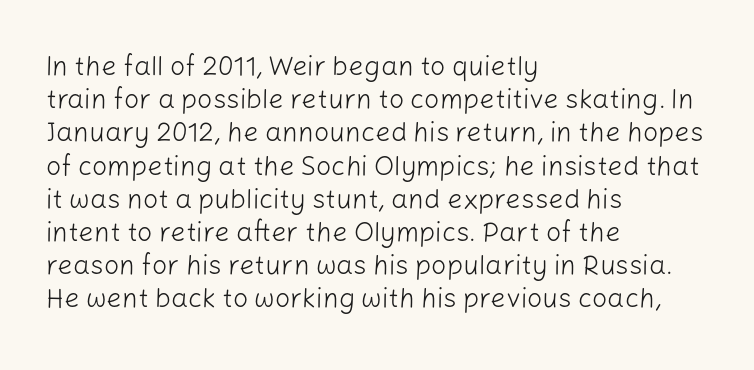
The zone under the glyphs is completely vacant. The passage is arranged the way most books set body copy — flush left. The type sits square on the baseline with zero lean. Weight: in the light-to-regular range. In terms of letterspacing, this is plain default setting.
